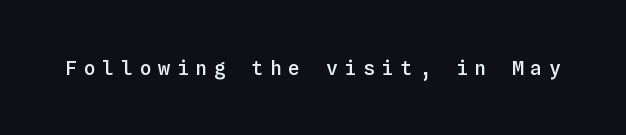
I'd describe the lettering as semibold — firm but not a full bold. Characters remain perfectly vertical along every line. Any mark beneath the type? The region is blank. In terms of letterspacing, this is a distinctly airy, spread setting.
